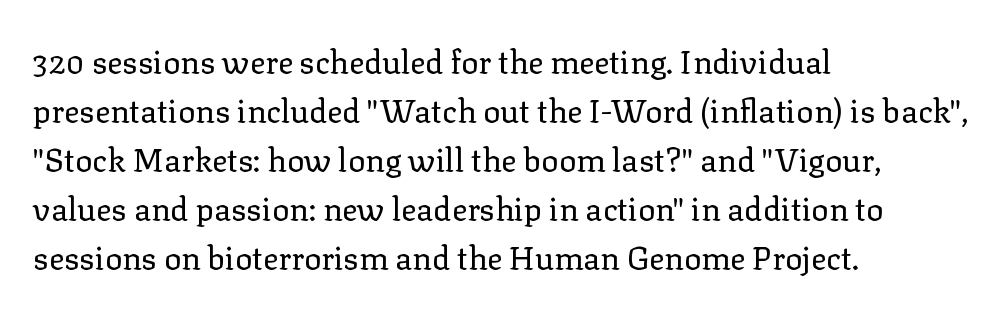
Q: Is the text bold? A: No.
Q: Is the text italic (slanted)? A: No, it is upright.
Q: Is the typeface a serif or a sans-serif typeface? A: Serif.
Q: Is the text underlined? A: No.
Q: How is the paragraph aligned? A: Left-aligned.
Q: Is the spacing between letters normal or unusually wide? A: Normal.
Q: Is the spacing between lines tight, normal or loose? A: Normal.
Q: Width (condensed, normal, or wide)? A: Normal.
Q: Stroke contrast? A: Low.
Q: x-height? A: Medium.
Q: Monospaced? A: No.
